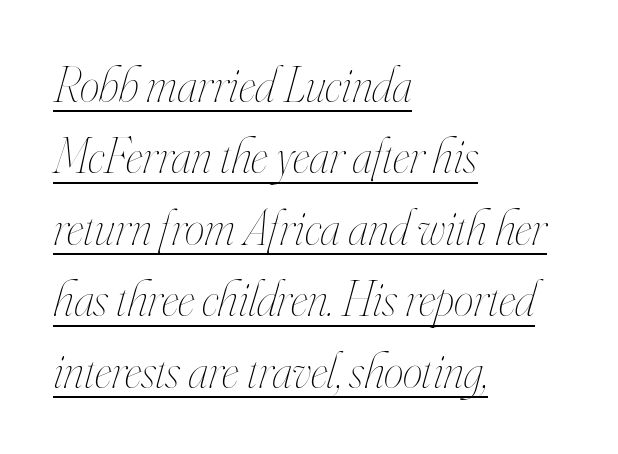
The specimen includes a rule beneath the text block's lines. The lettering tilts uniformly, giving the passage an italic look. Varying glyph widths throughout — classic text-font behaviour. Students, observe: this is what conventionally led text looks like. The font sits on the lighter half of the weight spectrum, regular included.
